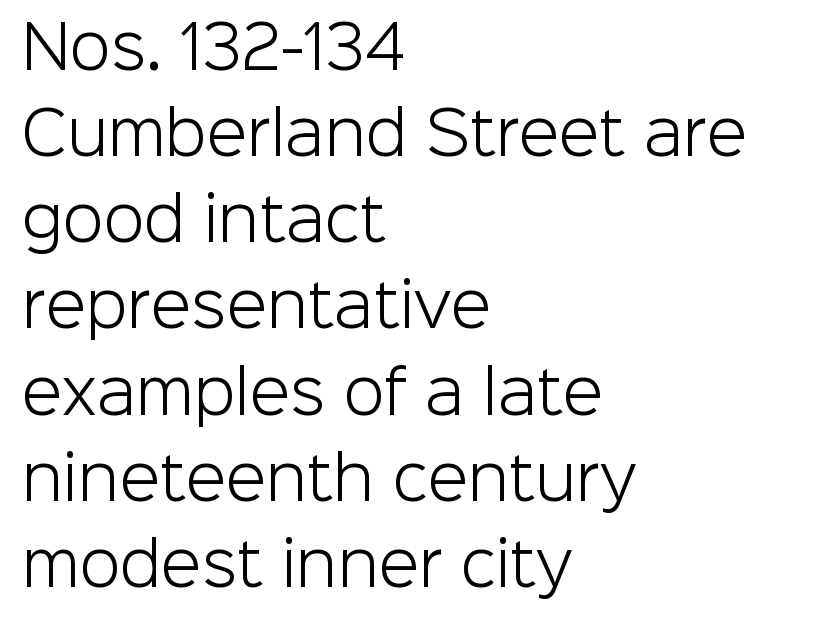
{"serif": "no", "italic": "no", "bold": "no", "weight": "light", "width": "normal", "stroke_contrast": "low", "x_height": "medium", "monospaced": "no", "underline": "no", "align": "left", "line_spacing": "normal", "line_spacing_ratio": 1.46, "letter_spacing": "normal", "letter_spacing_em": 0.0, "glyph_px": 59}
